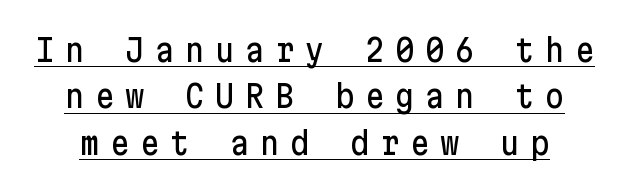
Q: Is the text italic (slanted)? A: No, it is upright.
Q: Is the typeface a serif or a sans-serif typeface? A: Sans-serif.
Q: Is the text underlined? A: Yes.
Q: Is the spacing between letters normal or unusually wide? A: Unusually wide.
Q: Is the spacing between lines tight, normal or loose? A: Normal.
Q: Width (condensed, normal, or wide)? A: Normal.
Q: Stroke contrast? A: Low.
Q: x-height? A: Medium.
